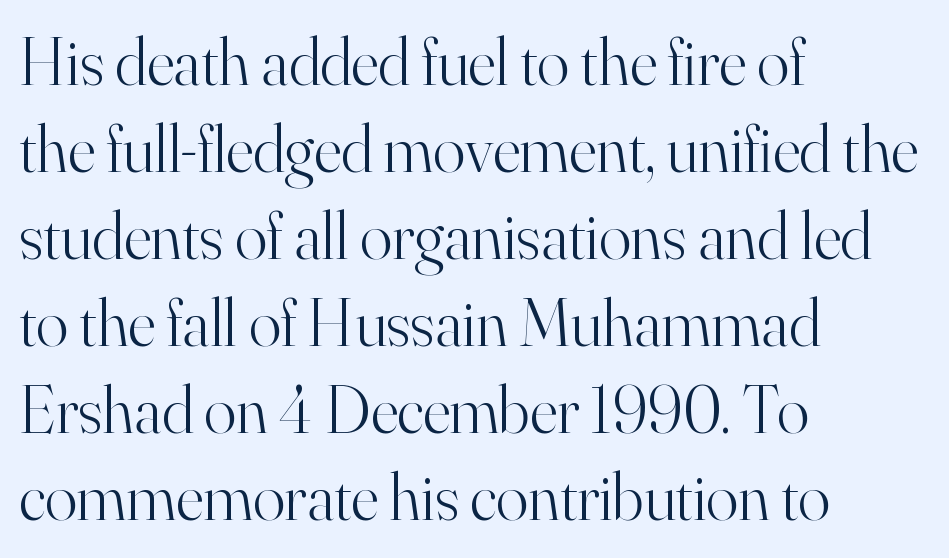
{"serif": "yes", "italic": "no", "bold": "no", "weight": "light", "width": "normal", "stroke_contrast": "high", "x_height": "small", "monospaced": "no", "underline": "no", "align": "left", "line_spacing": "normal", "line_spacing_ratio": 1.3, "letter_spacing": "normal", "letter_spacing_em": 0.0, "glyph_px": 67}
